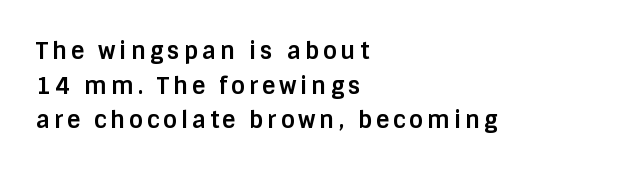
Q: Is the text bold? A: Yes.
Q: Is the text italic (slanted)? A: No, it is upright.
Q: Is the text underlined? A: No.
Q: How is the paragraph aligned? A: Left-aligned.
Q: Is the spacing between lines tight, normal or loose? A: Normal.
